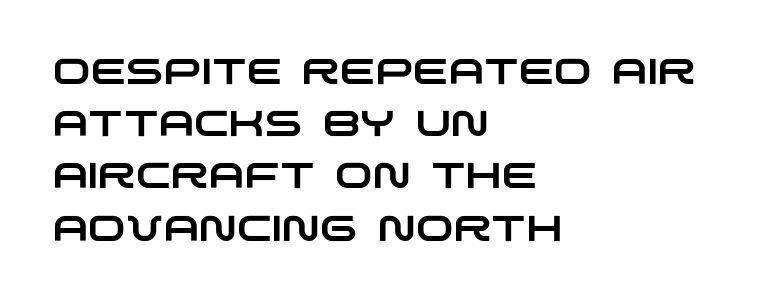
Q: Is the typeface a serif or a sans-serif typeface? A: Sans-serif.
Q: Is the text underlined? A: No.
Q: How is the paragraph aligned? A: Left-aligned.
Q: Is the spacing between letters normal or unusually wide? A: Normal.
Q: Is the spacing between lines tight, normal or loose? A: Normal.
Q: Width (condensed, normal, or wide)? A: Wide.
Q: Stroke contrast? A: Low.
Q: x-height? A: Large.
Q: Monospaced? A: No.
